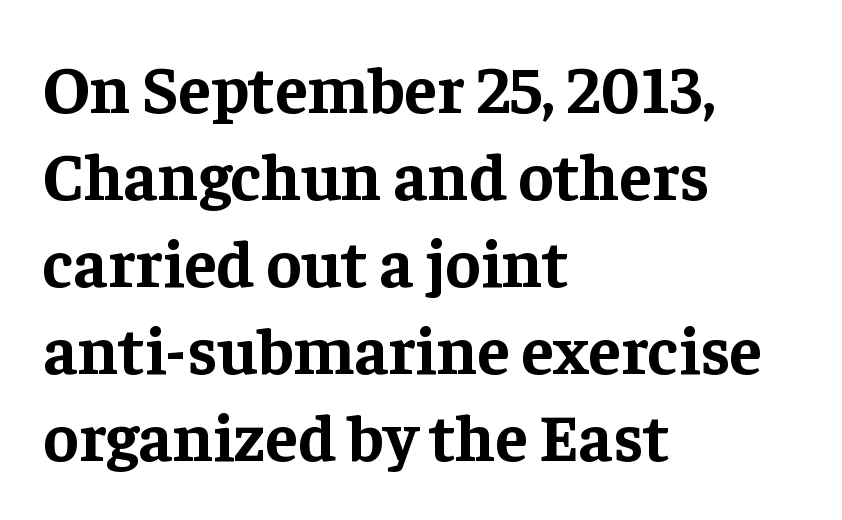
The image shows 67 px bold serif type, upright; set left-aligned, normal line spacing (1.3x), normal letter spacing, not underlined; low stroke contrast and a medium x-height.
